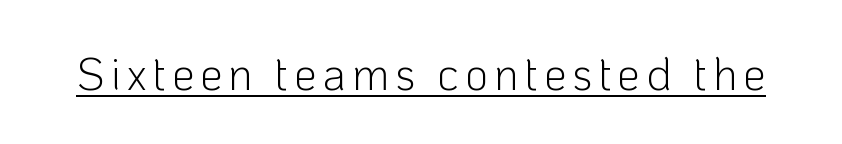
{"serif": "no", "italic": "no", "bold": "no", "weight": "light", "width": "normal", "stroke_contrast": "low", "x_height": "medium", "monospaced": "no", "underline": "yes", "glyph_px": 45}
